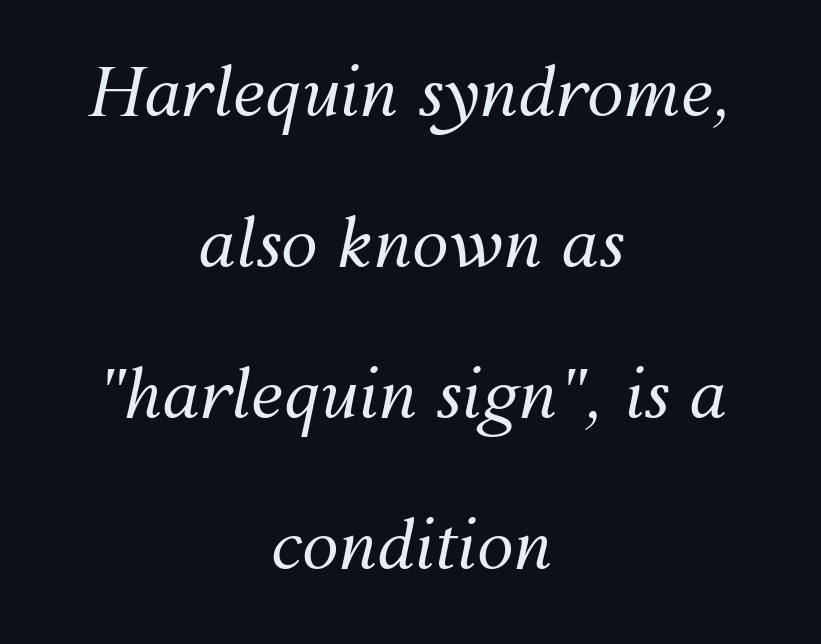
The image shows 66 px regular-weight type, italic (leaning right); set centered, loose line spacing (2.29x), normal letter spacing, not underlined; medium stroke contrast and a medium x-height.
